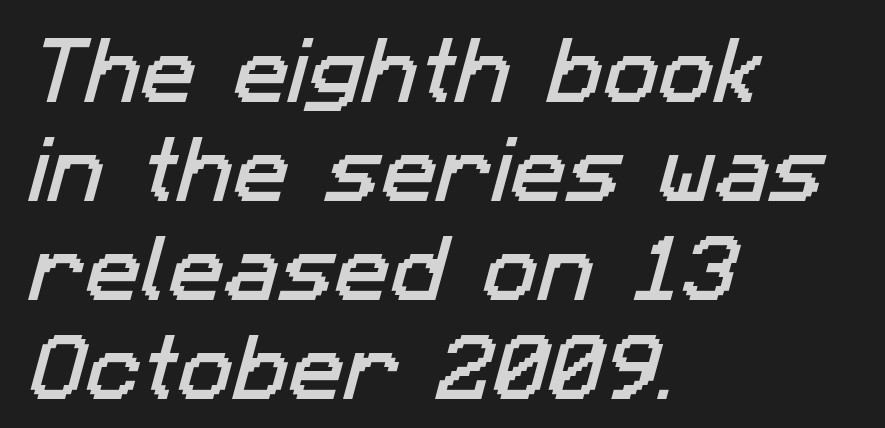
Typeset ragged right — the left edge is the straight one. Inter-character spacing is left at the font's built-in metrics. The gap between lines stays unmarked. The face used here is a sans, in the tradition of grotesques and geometrics. The block of text has a typical density, with ordinary space between rows.
